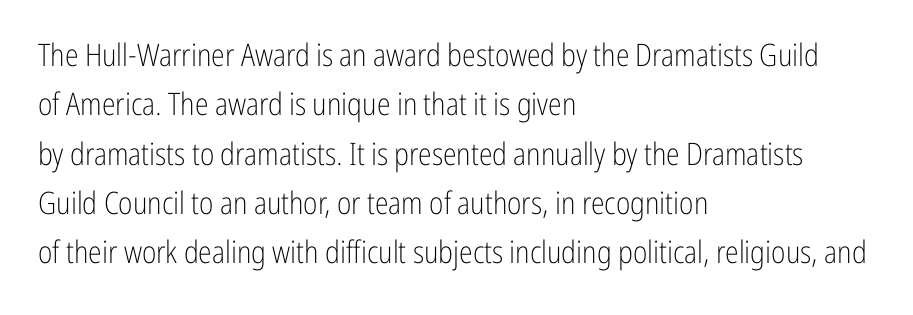
The image shows 31 px light, condensed sans-serif type, upright; set left-aligned, normal line spacing (1.59x), normal letter spacing, not underlined; low stroke contrast and a medium x-height.
